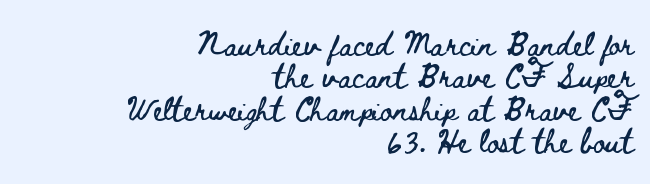
The image shows 23 px text type; set right-aligned, normal line spacing (1.41x), normal letter spacing, not underlined.
